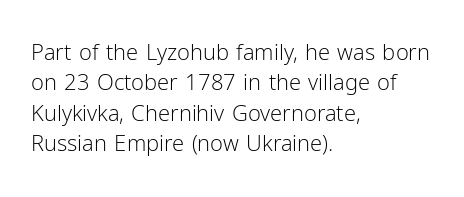
Q: Is the text bold? A: No.
Q: Is the text italic (slanted)? A: No, it is upright.
Q: Is the text underlined? A: No.
Q: How is the paragraph aligned? A: Left-aligned.
Q: Is the spacing between letters normal or unusually wide? A: Normal.
Q: Is the spacing between lines tight, normal or loose? A: Normal.
